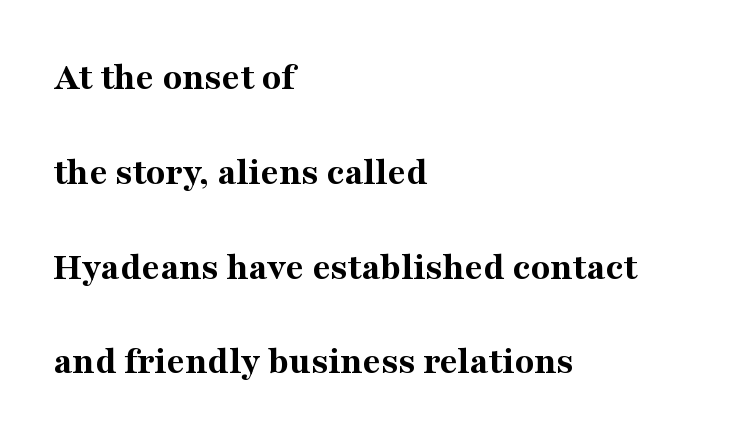
Spacing verdict: proportional, widths tailored to each character. The type is set solid horizontally, with unmodified tracking. The gap between lines stays unmarked. Strong, thick strokes mark this as bold type. The space between consecutive lines is lavish.
